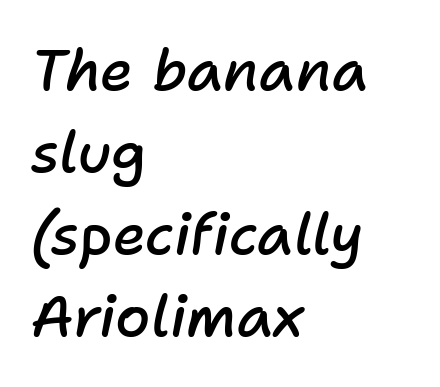
What's the leading like? Ordinary, nothing unusual. Does extra space separate the letters? No, they use regular spacing. Do the characters align in a grid? No, the font is proportional. The letters are slanted; this is an italic face. The strip under each line holds only bare page. The lines are quadded left.
